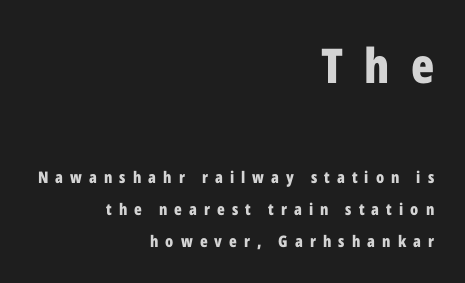
{"serif": "no", "italic": "no", "bold": "yes", "weight": "bold", "width": "condensed", "stroke_contrast": "low", "x_height": "medium", "monospaced": "no", "underline": "no", "align": "right", "line_spacing": "loose", "line_spacing_ratio": 1.99, "letter_spacing": "wide", "letter_spacing_em": 0.44, "larger_block": "first", "size_ratio": 3.0, "glyph_px": 48}
